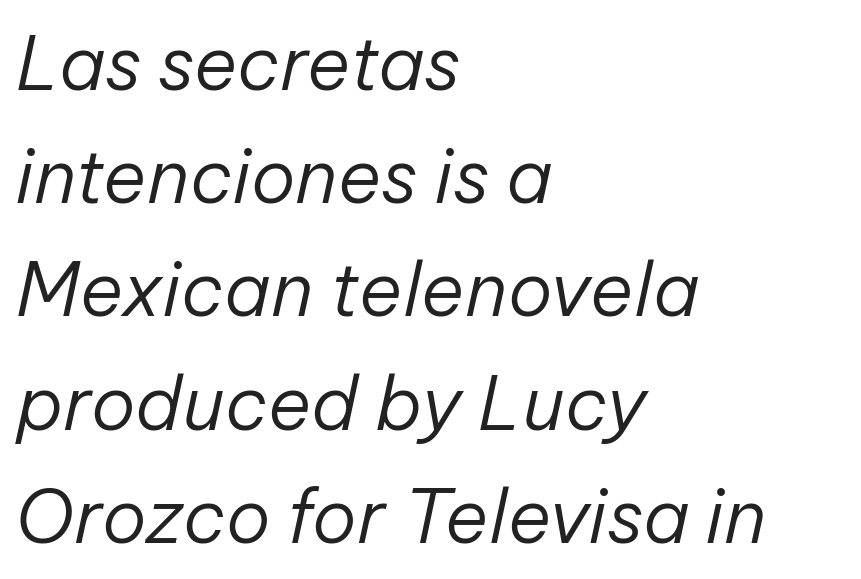
The passage is arranged the way most books set body copy — flush left. One glance says typical: line gaps are just what's usual. The letters advance in unequal steps, a hallmark of proportional type. Tall strokes in this sample are angled rather than plumb. Nobody touched the tracking dial on this one. A clean baseline with only descenders dipping below it.
